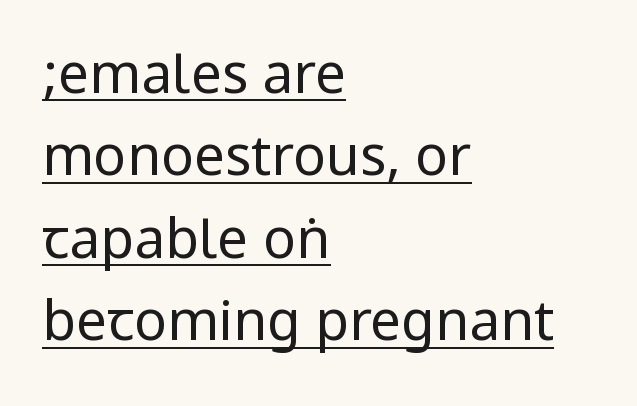
Q: Is the text bold? A: No.
Q: Is the text italic (slanted)? A: No, it is upright.
Q: Is the typeface a serif or a sans-serif typeface? A: Sans-serif.
Q: Is the text underlined? A: Yes.
Q: How is the paragraph aligned? A: Left-aligned.
Q: Is the spacing between letters normal or unusually wide? A: Normal.
Q: Is the spacing between lines tight, normal or loose? A: Normal.
Q: Width (condensed, normal, or wide)? A: Condensed.
Q: Stroke contrast? A: Low.
